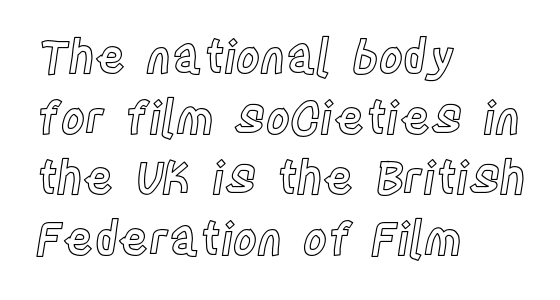
Short and long lines alike share a common starting point at left. Is the letter spacing exaggerated? No — it looks like the ordinary default. Baseline-to-baseline distance is the conventional proportion of letter height. Note the varied advance widths — an 'i' is clearly narrower than an 'm'. The strip under each line holds only bare page.
